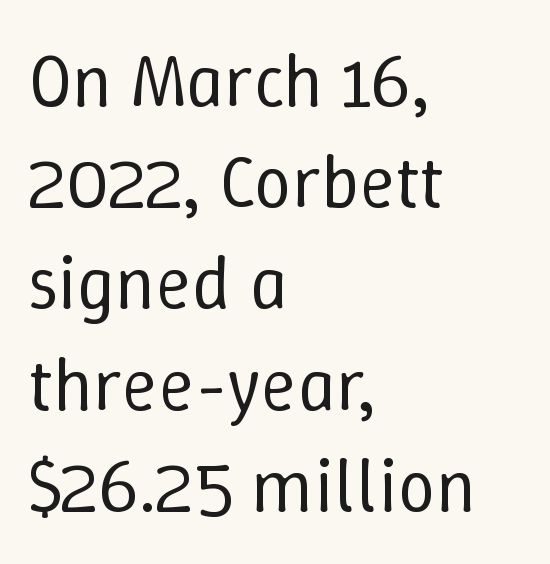
Q: Is the text bold? A: No.
Q: Is the text italic (slanted)? A: No, it is upright.
Q: Is the text underlined? A: No.
Q: How is the paragraph aligned? A: Left-aligned.
Q: Is the spacing between letters normal or unusually wide? A: Normal.
Q: Is the spacing between lines tight, normal or loose? A: Normal.
Q: Width (condensed, normal, or wide)? A: Normal.
Q: Stroke contrast? A: Low.
Q: x-height? A: Medium.
Q: Monospaced? A: No.
